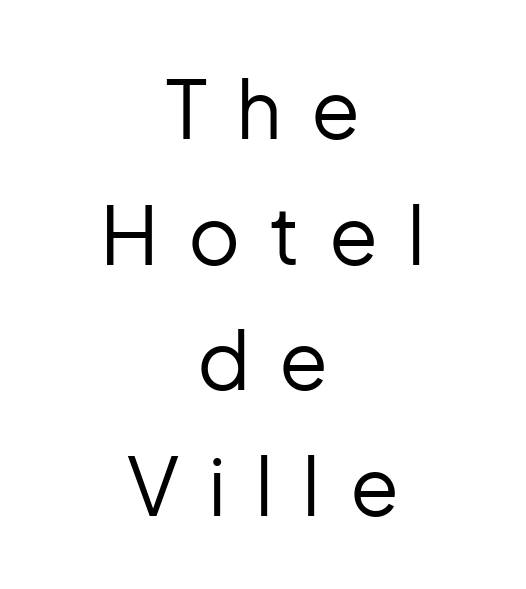
The image shows 80 px regular-weight sans-serif type, upright; set centered, normal line spacing (1.57x), unusually wide letter spacing (+0.36 em), not underlined; low stroke contrast and a medium x-height.
